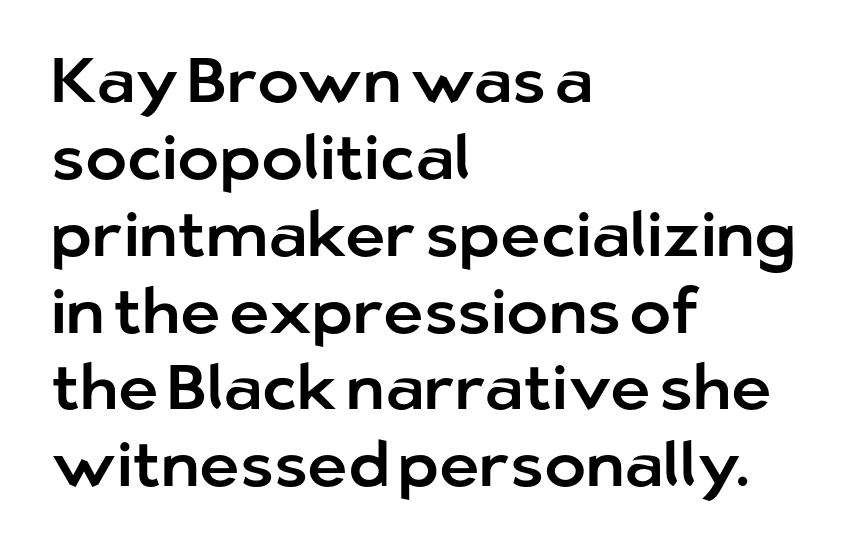
{"serif": "no", "italic": "no", "width": "normal", "stroke_contrast": "low", "x_height": "medium", "monospaced": "no", "underline": "no", "align": "left", "line_spacing_ratio": 1.22, "letter_spacing": "normal", "letter_spacing_em": 0.0, "glyph_px": 63}
